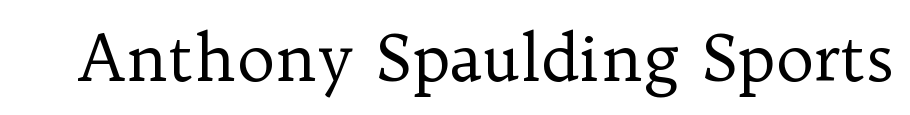
There is no visible air inserted between adjacent glyphs. Stem width sits at or under what a default text font uses. The specimen omits any rule beneath the text block's lines. Does the lettering tilt? It doesn't — this is upright. Each letter keeps its own natural width here, so spacing adapts to shape.
